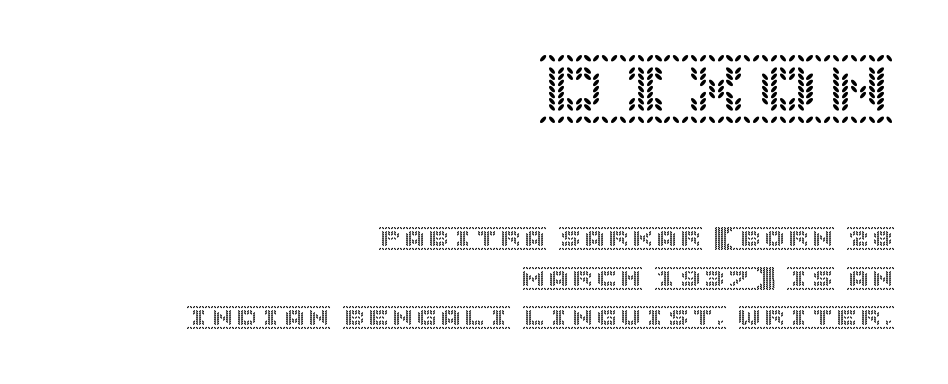
{"italic": "no", "width": "normal", "x_height": "large", "underline": "no", "align": "right", "line_spacing": "normal", "line_spacing_ratio": 1.64, "letter_spacing": "normal", "letter_spacing_em": 0.0, "larger_block": "first", "size_ratio": 2.96, "glyph_px": 71}
